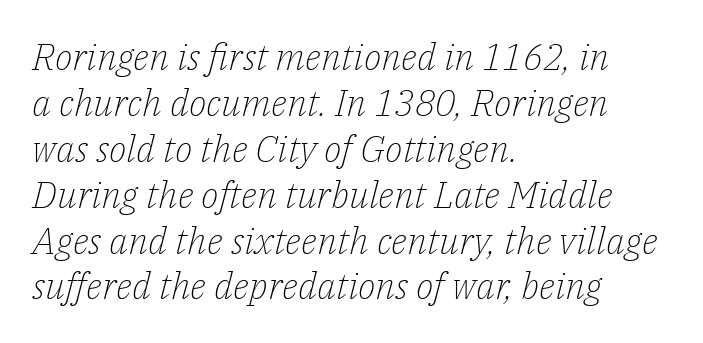
Glyph-to-glyph distance matches everyday printed text. The axis of the letterforms is tilted away from vertical. These lines are rendered in a variable-pitch font. This is not heavy type; no bold has been used.
